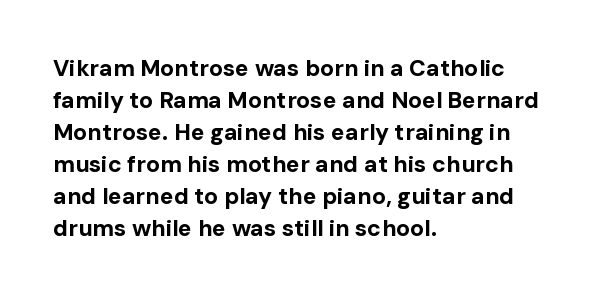
{"italic": "no", "bold": "yes", "underline": "no", "align": "left", "line_spacing": "normal", "line_spacing_ratio": 1.39, "letter_spacing": "normal", "letter_spacing_em": 0.0, "glyph_px": 23}
